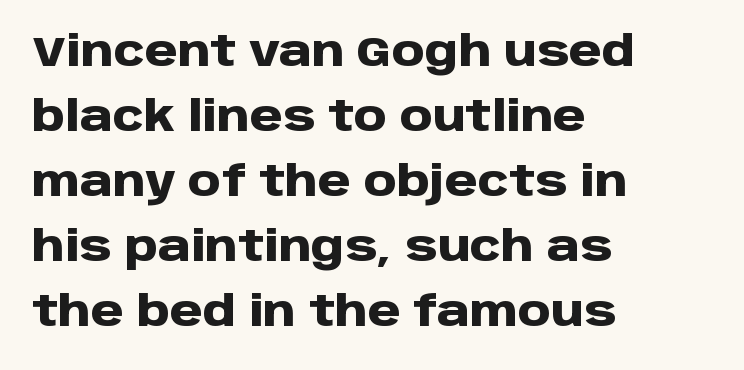
{"serif": "no", "italic": "no", "bold": "yes", "weight": "heavy", "width": "normal", "stroke_contrast": "low", "x_height": "large", "monospaced": "no", "underline": "no", "align": "left", "line_spacing": "normal", "line_spacing_ratio": 1.55, "letter_spacing": "normal", "letter_spacing_em": 0.0, "glyph_px": 42}
